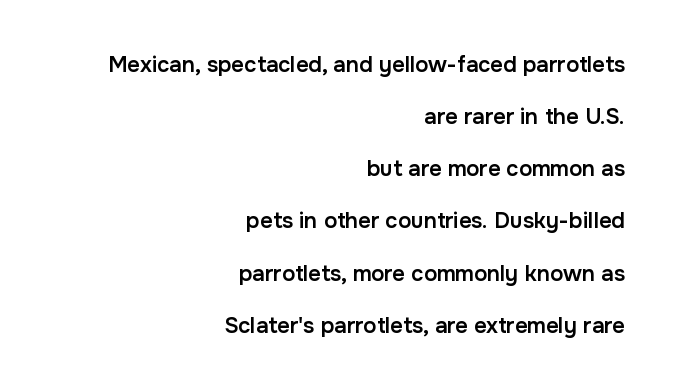
Q: Is the text bold? A: Semi-bold.
Q: Is the text italic (slanted)? A: No, it is upright.
Q: Is the text underlined? A: No.
Q: How is the paragraph aligned? A: Right-aligned.
Q: Is the spacing between letters normal or unusually wide? A: Normal.
Q: Is the spacing between lines tight, normal or loose? A: Loose.
